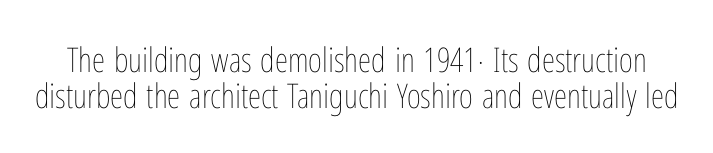
Style check: upright. The letterforms sit at book weight or below. There is no visible air inserted between adjacent glyphs. Varying glyph widths throughout — classic text-font behaviour. Nobody drew a line under any word here. The vertical gap from one line to the next is small.
